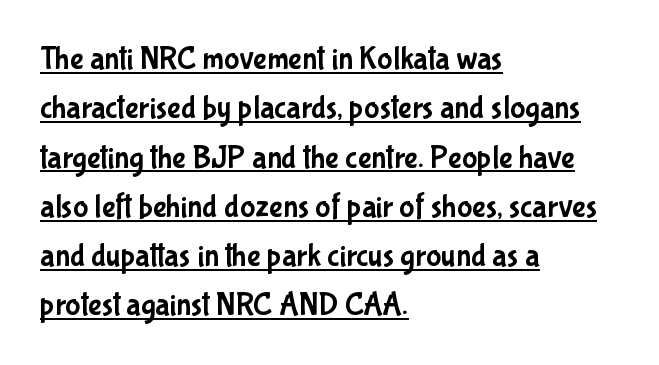
Is there any slant? The stems are plumb. Looks like regular typesetting: each glyph gets only the width it needs. Each line of the rendering has a horizontal stroke beneath the glyphs. Students, observe: this is what conventionally led text looks like.
